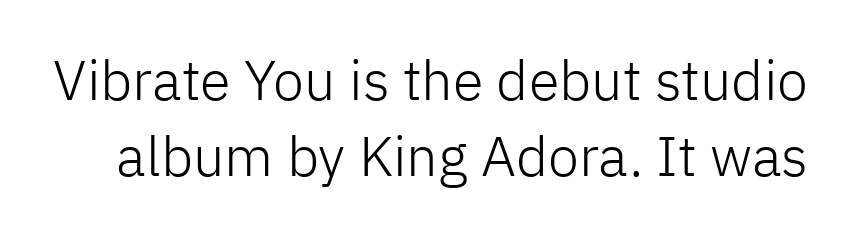
The image shows 56 px light sans-serif type, upright; set normal line spacing (1.35x), normal letter spacing, not underlined; low stroke contrast and a medium x-height.
